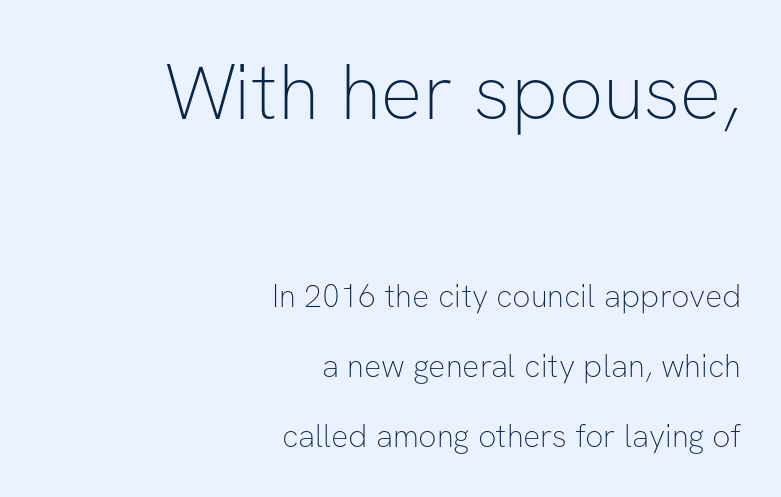
Q: Is the text bold? A: No.
Q: Is the text italic (slanted)? A: No, it is upright.
Q: Is the typeface a serif or a sans-serif typeface? A: Sans-serif.
Q: Is the text underlined? A: No.
Q: How is the paragraph aligned? A: Right-aligned.
Q: Is the spacing between letters normal or unusually wide? A: Normal.
Q: Is the spacing between lines tight, normal or loose? A: Loose.
Q: Which block of text is set in a larger size, the first (top) or the second (bottom)? A: The first (top) one.
Q: Width (condensed, normal, or wide)? A: Normal.
Q: Stroke contrast? A: Low.
Q: x-height? A: Medium.
Q: Monospaced? A: No.
